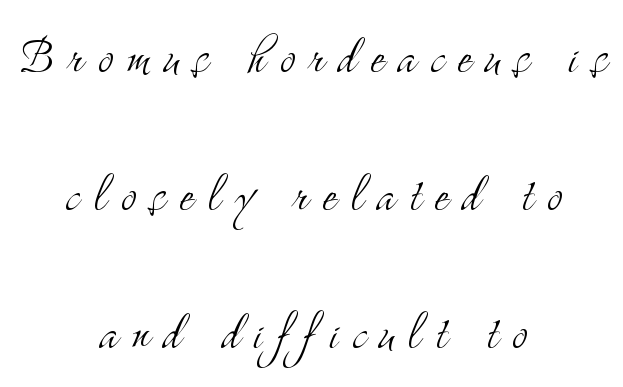
Students, note that the glyphs here are deliberately spaced far apart. Here the designer chose a conventional face with non-uniform glyph widths. Stroke terminals: seriffed. Is there much room between lines? Yes — plenty of vertical air separates them. Each line is balanced around a shared central axis.
